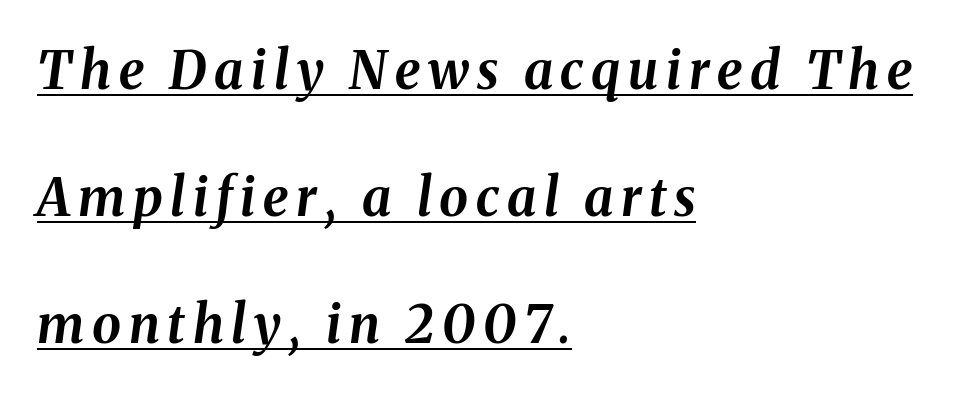
{"italic": "yes", "lean": "right", "slant_degrees": 8, "bold": "yes", "weight": "bold", "width": "normal", "stroke_contrast": "medium", "x_height": "medium", "monospaced": "no", "underline": "yes", "align": "left", "line_spacing": "loose", "line_spacing_ratio": 2.44, "glyph_px": 52}
